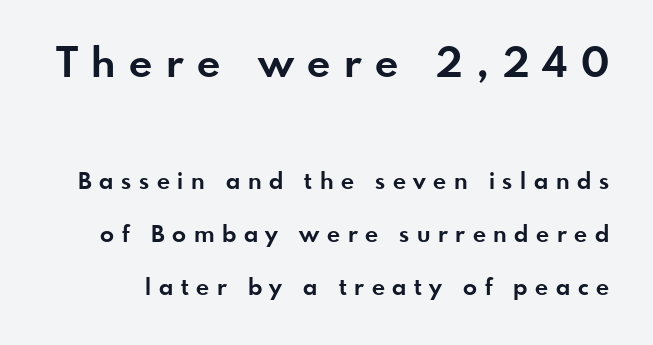
The image shows 41 px bold sans-serif type, upright; set loose line spacing (2.3x), unusually wide letter spacing (+0.33 em), not underlined; the first (top) block is 1.78x larger; low stroke contrast and a small x-height.
